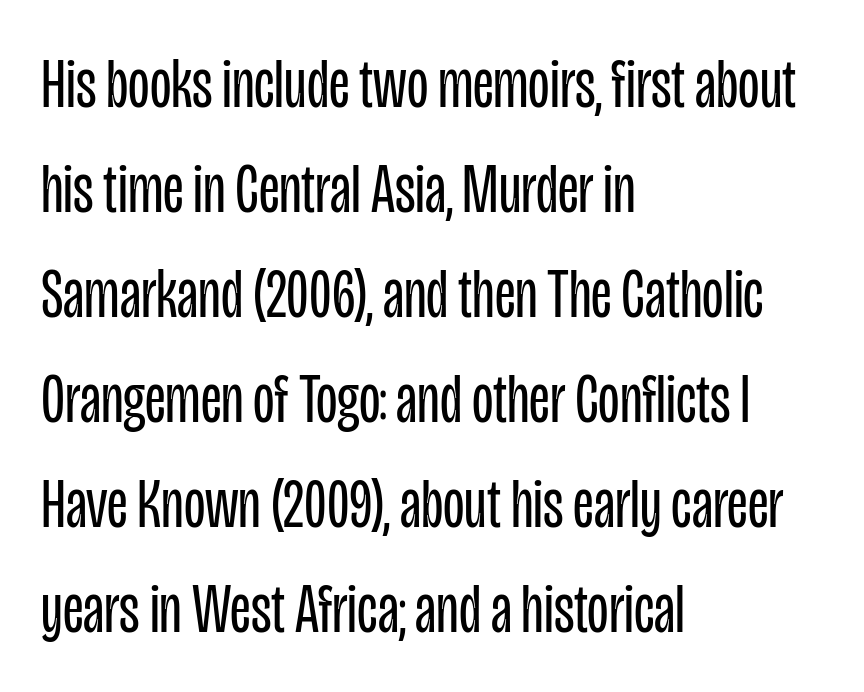
The image shows 70 px regular-weight, condensed sans-serif type, upright; set left-aligned, normal line spacing (1.5x), normal letter spacing, not underlined; low stroke contrast and a large x-height.
